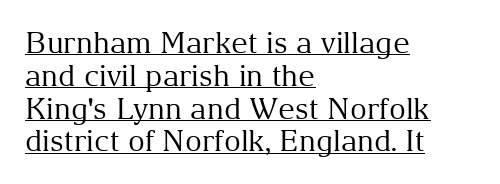
{"serif": "yes", "italic": "no", "bold": "no", "weight": "regular", "width": "normal", "stroke_contrast": "medium", "x_height": "medium", "monospaced": "no", "underline": "yes", "align": "left", "line_spacing": "tight", "line_spacing_ratio": 1.13, "letter_spacing": "normal", "letter_spacing_em": 0.0, "glyph_px": 29}
